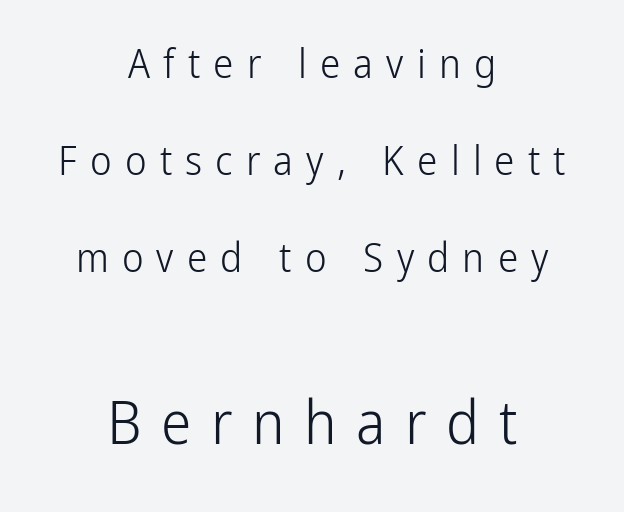
Is the letter spacing exaggerated? Yes — the characters are pushed far apart. Serif or sans? Sans — the stroke terminals are bare. Leftover space on each line is divided equally before and after the words. This is the regular roman posture of the typeface. Do the characters align in a grid? No, the font is proportional.
